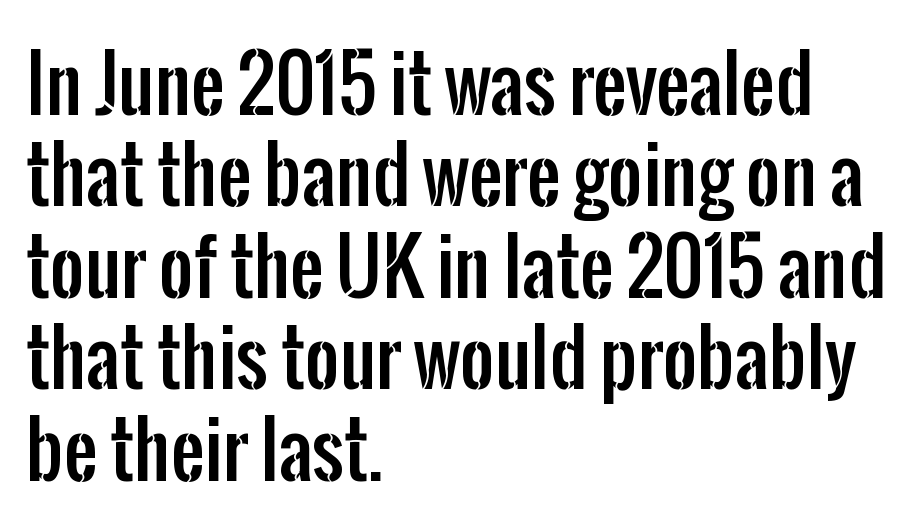
Q: Is the text italic (slanted)? A: No, it is upright.
Q: Is the typeface a serif or a sans-serif typeface? A: Sans-serif.
Q: Is the text underlined? A: No.
Q: How is the paragraph aligned? A: Left-aligned.
Q: Is the spacing between letters normal or unusually wide? A: Normal.
Q: Width (condensed, normal, or wide)? A: Condensed.
Q: Stroke contrast? A: Low.
Q: x-height? A: Medium.
Q: Monospaced? A: No.
